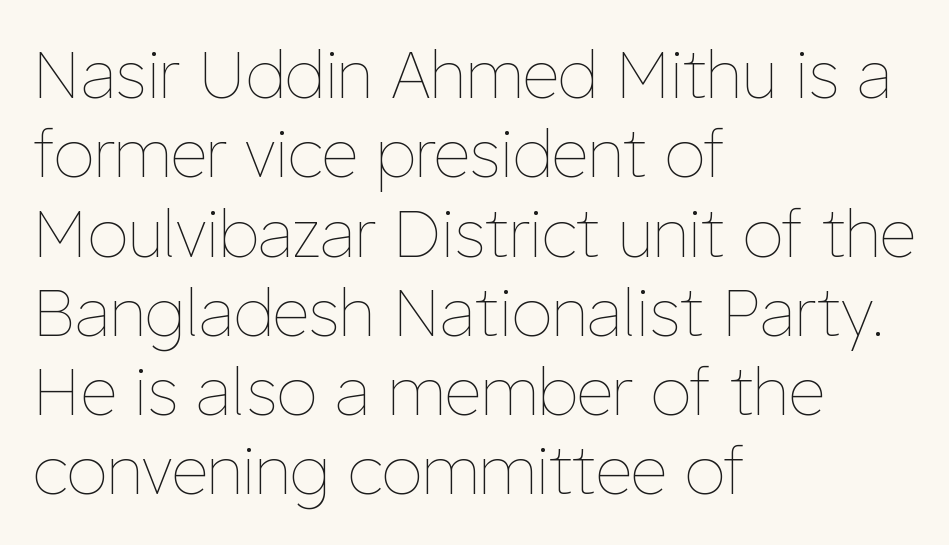
The image shows 65 px thin type, upright; set left-aligned, line spacing 1.22x, normal letter spacing, not underlined; low stroke contrast and a medium x-height.
